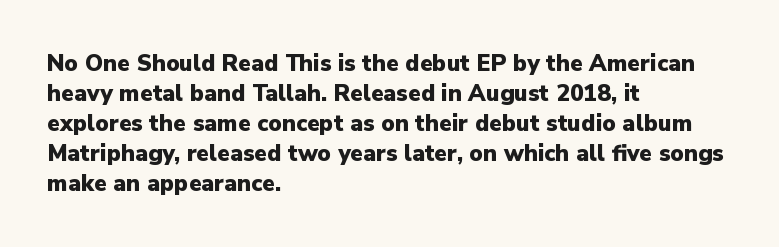
The image shows 23 px bold type, upright; set left-aligned, normal line spacing (1.3x), normal letter spacing, not underlined.
